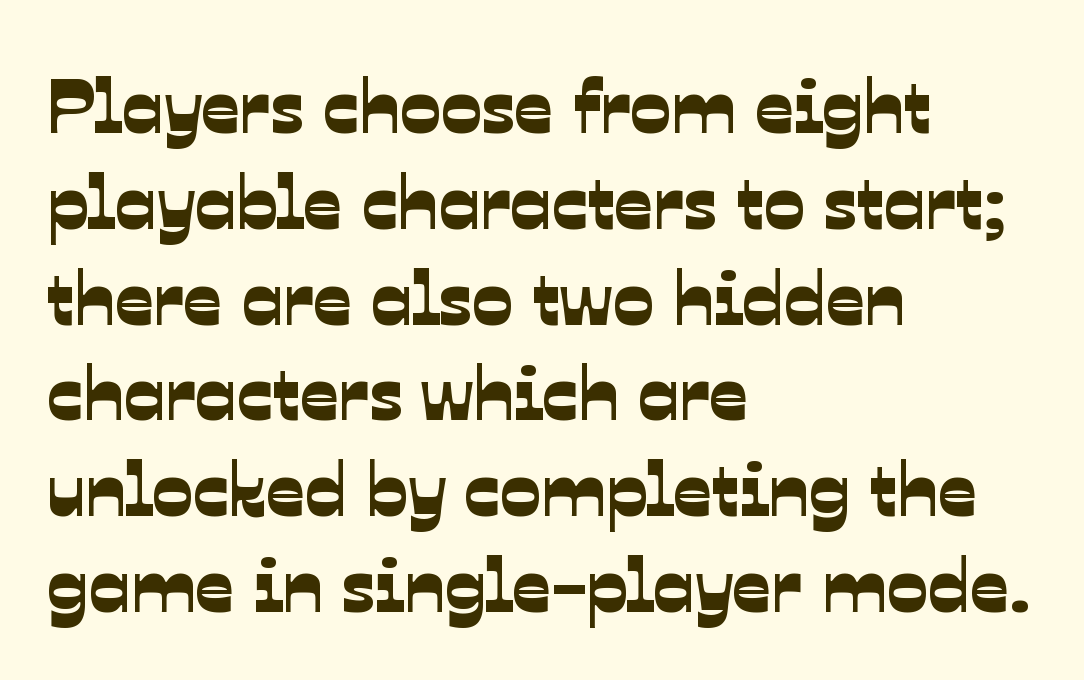
{"serif": "no", "width": "normal", "stroke_contrast": "low", "x_height": "medium", "monospaced": "no", "underline": "no", "align": "left", "line_spacing": "normal", "line_spacing_ratio": 1.26, "letter_spacing": "normal", "letter_spacing_em": 0.0, "glyph_px": 76}
